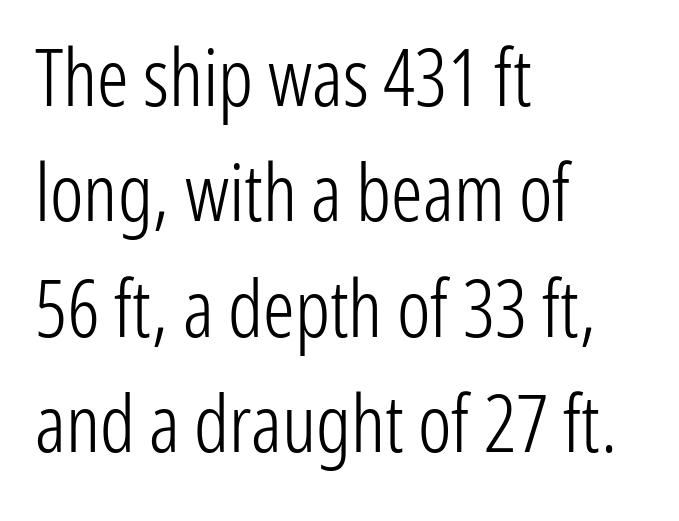
In terms of leading, this rendering sits right in the middle. A clean baseline with only descenders dipping below it. The face used here is proportionally spaced, like ordinary book or web type. Italic? Not at all — the glyphs are vertical. Every row of glyphs begins at an identical x-position on the left. Grotesque or geometric, the face here clearly has no serifs.
